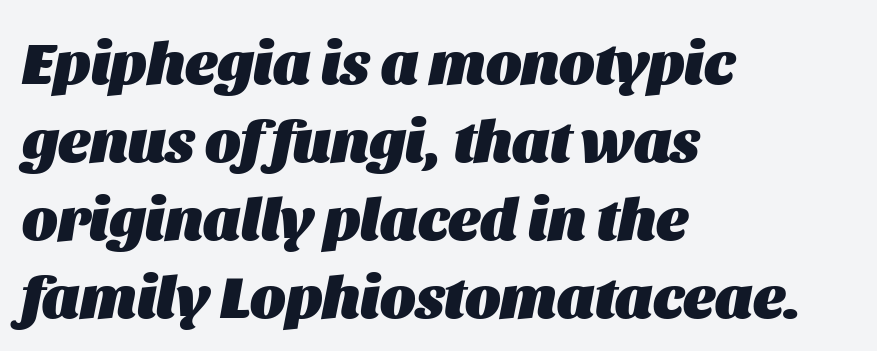
These lines are rendered in a variable-pitch font. Interline gaps are of average width in this sample. The lettering tilts uniformly, giving the passage an italic look. Tracking value appears to be zero — textbook default spacing. Check under the words: just untouched page. Typeset ragged right — the left edge is the straight one.
